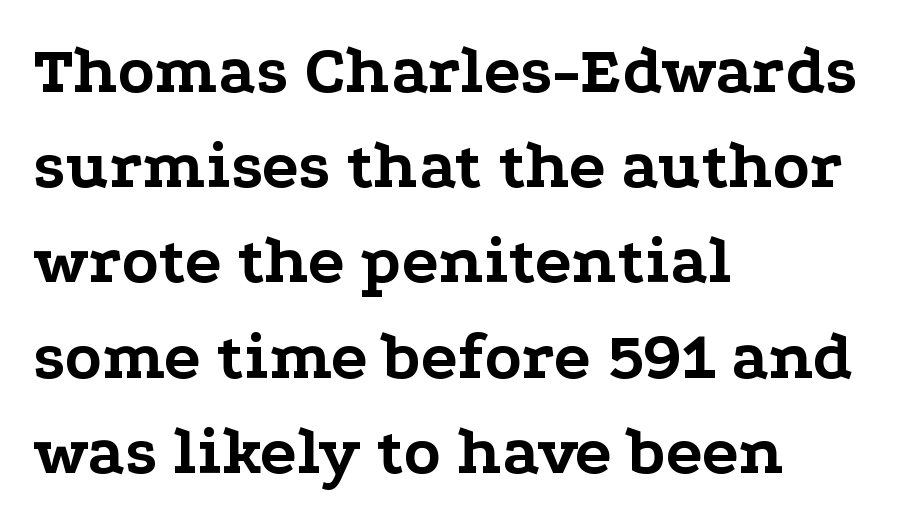
The gap between lines stays unmarked. This sample uses plain, unmodified letter spacing. Reading down the column, the eye jumps a familiar distance to each next line. Do the characters align in a grid? No, the font is proportional. Ordinary non-slanted type is in use. Note: serifs present on the glyphs.
